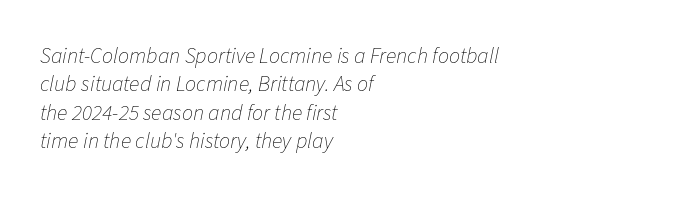
{"italic": "yes", "lean": "right", "slant_degrees": 11, "bold": "no", "underline": "no", "align": "left", "line_spacing": "normal", "line_spacing_ratio": 1.29, "letter_spacing": "normal", "letter_spacing_em": 0.0, "glyph_px": 22}
